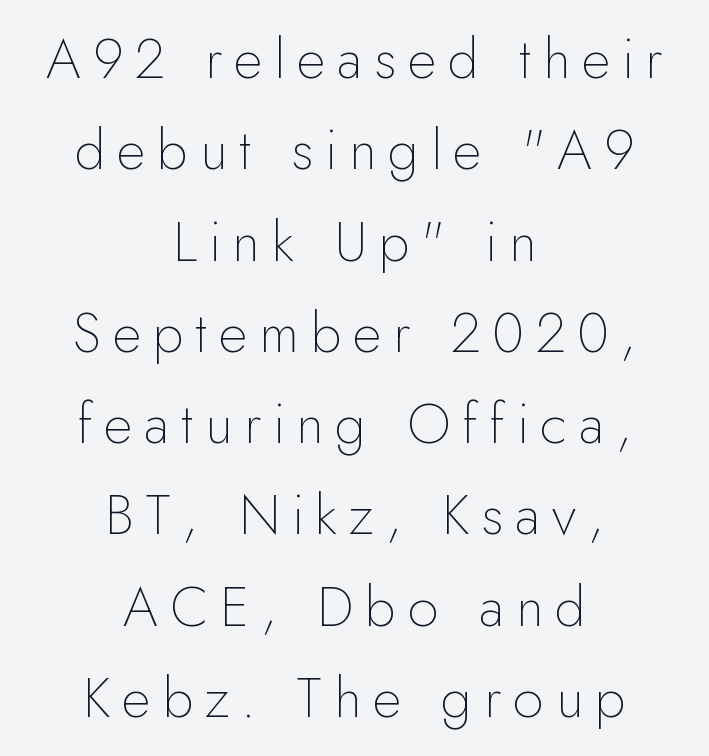
Q: Is the text bold? A: No.
Q: Is the text italic (slanted)? A: No, it is upright.
Q: Is the typeface a serif or a sans-serif typeface? A: Sans-serif.
Q: Is the text underlined? A: No.
Q: How is the paragraph aligned? A: Centered.
Q: Is the spacing between letters normal or unusually wide? A: Unusually wide.
Q: Is the spacing between lines tight, normal or loose? A: Normal.
Q: Width (condensed, normal, or wide)? A: Normal.
Q: Stroke contrast? A: Low.
Q: x-height? A: Small.
Q: Monospaced? A: No.
